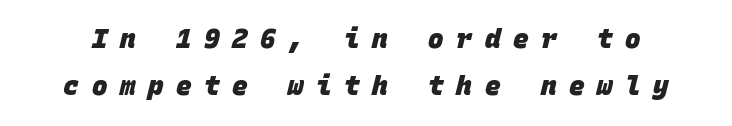
Q: Is the text bold? A: Yes.
Q: Is the text underlined? A: No.
Q: Is the spacing between letters normal or unusually wide? A: Unusually wide.
